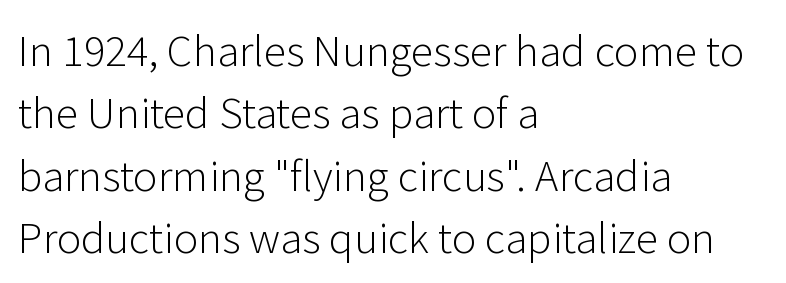
{"serif": "no", "italic": "no", "bold": "no", "weight": "light", "width": "normal", "stroke_contrast": "low", "x_height": "medium", "monospaced": "no", "underline": "no", "align": "left", "line_spacing": "normal", "line_spacing_ratio": 1.52, "letter_spacing": "normal", "letter_spacing_em": 0.0, "glyph_px": 41}
